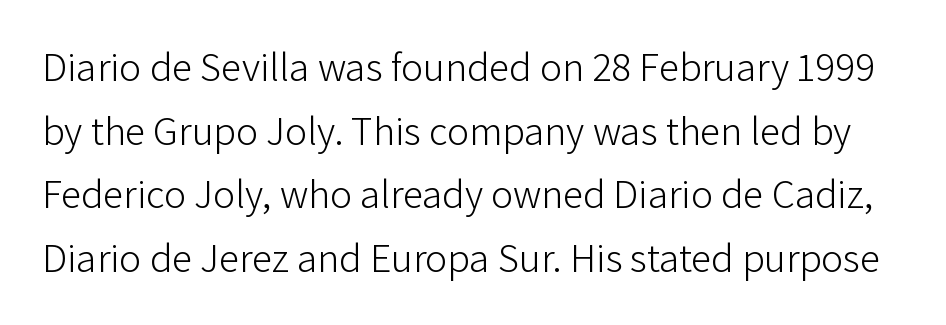
{"serif": "no", "italic": "no", "bold": "no", "weight": "light", "width": "normal", "stroke_contrast": "low", "x_height": "medium", "monospaced": "no", "underline": "no", "line_spacing": "normal", "line_spacing_ratio": 1.55, "letter_spacing": "normal", "letter_spacing_em": 0.0, "glyph_px": 41}
